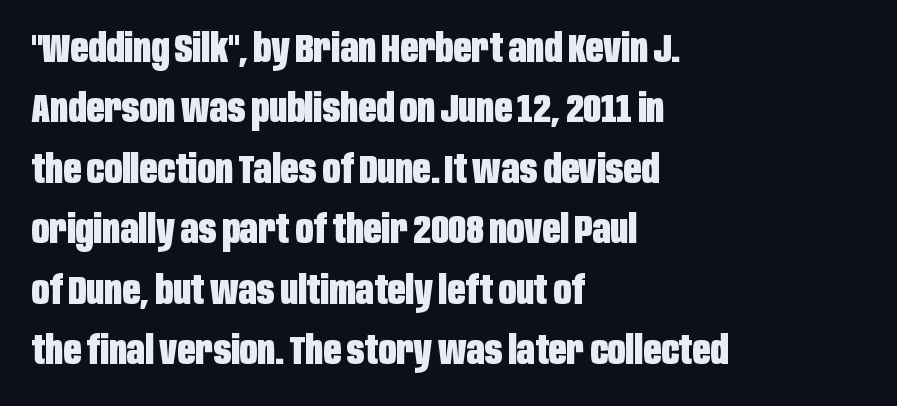
{"serif": "no", "italic": "no", "bold": "yes", "weight": "heavy", "width": "condensed", "stroke_contrast": "low", "x_height": "large", "monospaced": "no", "underline": "no", "align": "left", "line_spacing": "normal", "line_spacing_ratio": 1.55, "letter_spacing": "normal", "letter_spacing_em": 0.0, "glyph_px": 39}
